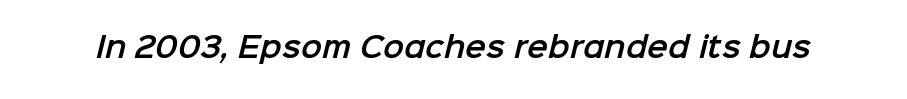
Nothing sits at the stroke ends, so this counts as sans-serif. Proportional: the letters do not fall into vertical columns. The glyphs are unaccompanied by any horizontal stroke below them. The letters sit at their default tracking, neither squeezed nor spread.
